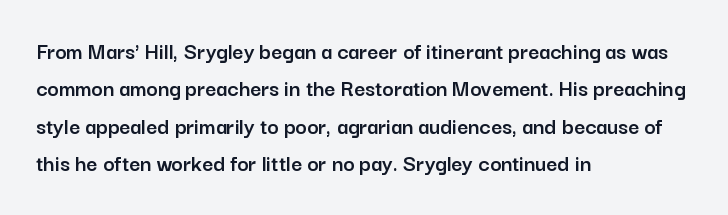
Q: Is the text italic (slanted)? A: No, it is upright.
Q: Is the text underlined? A: No.
Q: How is the paragraph aligned? A: Left-aligned.
Q: Is the spacing between letters normal or unusually wide? A: Normal.
Q: Is the spacing between lines tight, normal or loose? A: Normal.
